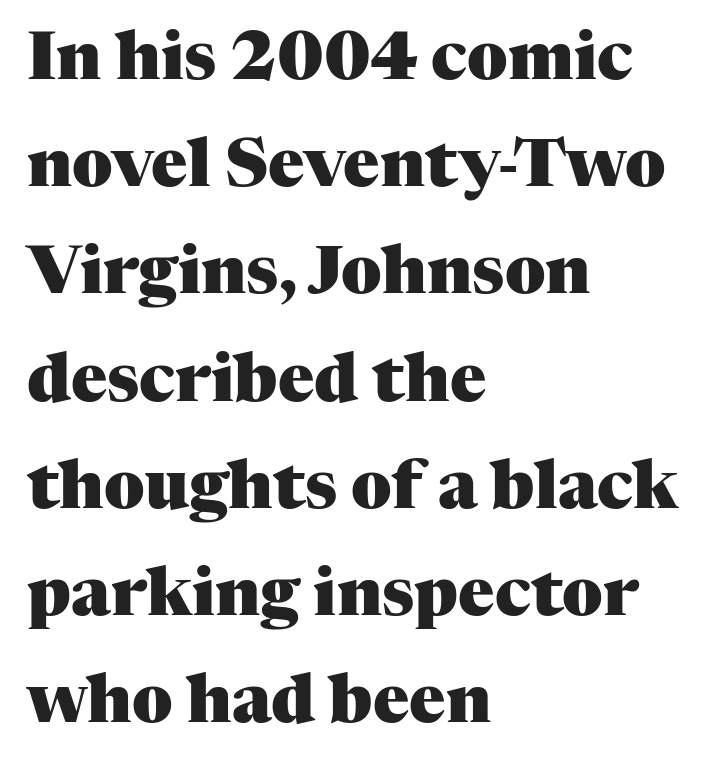
The image shows 67 px heavy serif type, upright; set left-aligned, normal line spacing (1.6x), normal letter spacing, not underlined; medium stroke contrast and a medium x-height.
